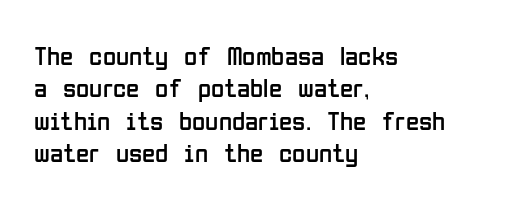
{"italic": "no", "bold": "no", "underline": "no", "align": "left", "line_spacing_ratio": 1.2, "letter_spacing": "normal", "letter_spacing_em": 0.0, "glyph_px": 27}
